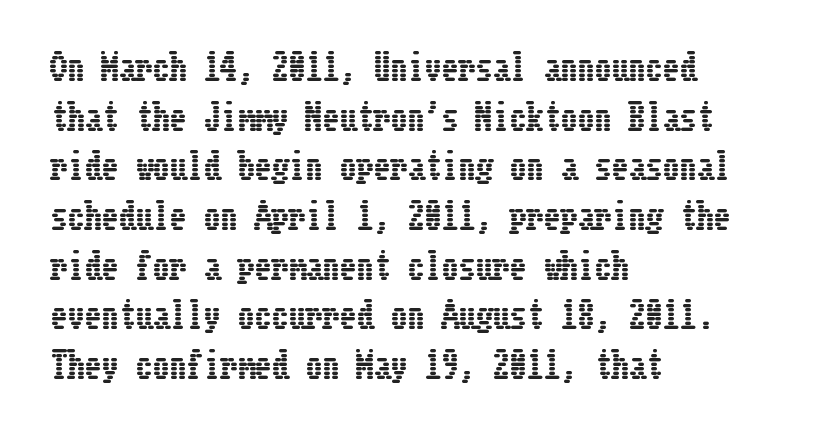
{"italic": "no", "width": "condensed", "stroke_contrast": "low", "x_height": "medium", "underline": "no", "align": "left", "line_spacing": "normal", "line_spacing_ratio": 1.46, "letter_spacing": "normal", "letter_spacing_em": 0.0, "glyph_px": 34}
